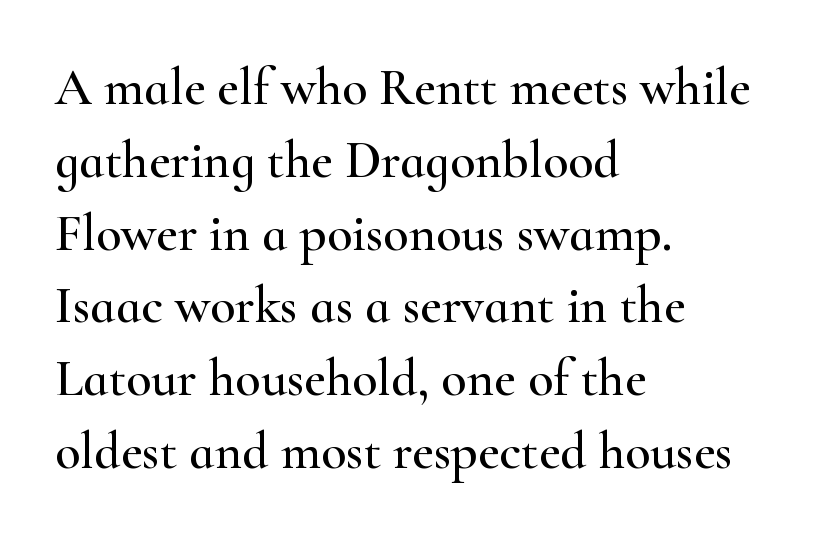
{"serif": "yes", "italic": "no", "width": "wide", "stroke_contrast": "high", "x_height": "small", "monospaced": "no", "underline": "no", "align": "left", "line_spacing": "normal", "line_spacing_ratio": 1.4, "letter_spacing": "normal", "letter_spacing_em": 0.0, "glyph_px": 52}
